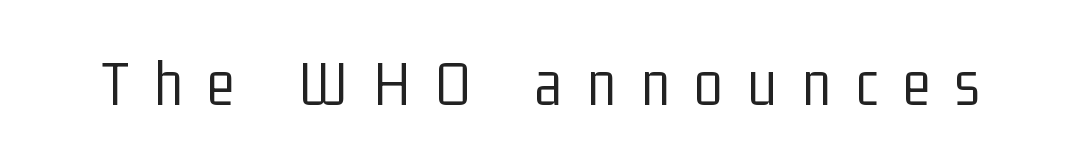
{"serif": "no", "italic": "no", "bold": "no", "weight": "light", "width": "condensed", "stroke_contrast": "low", "x_height": "medium", "monospaced": "no", "underline": "no", "letter_spacing": "wide", "letter_spacing_em": 0.38, "glyph_px": 66}
